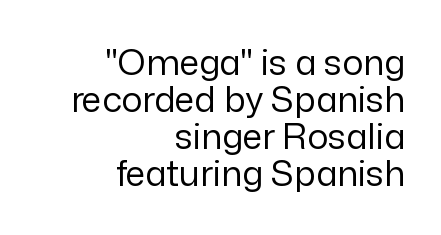
Is this a fixed-width face? No — the glyphs have proportional, varying widths. The leading is snug, giving the passage a crowded texture. The lines in this sample share a right terminus and differ only in where they begin. Is this a heavy cut? Hardly; it is regular or lighter.
